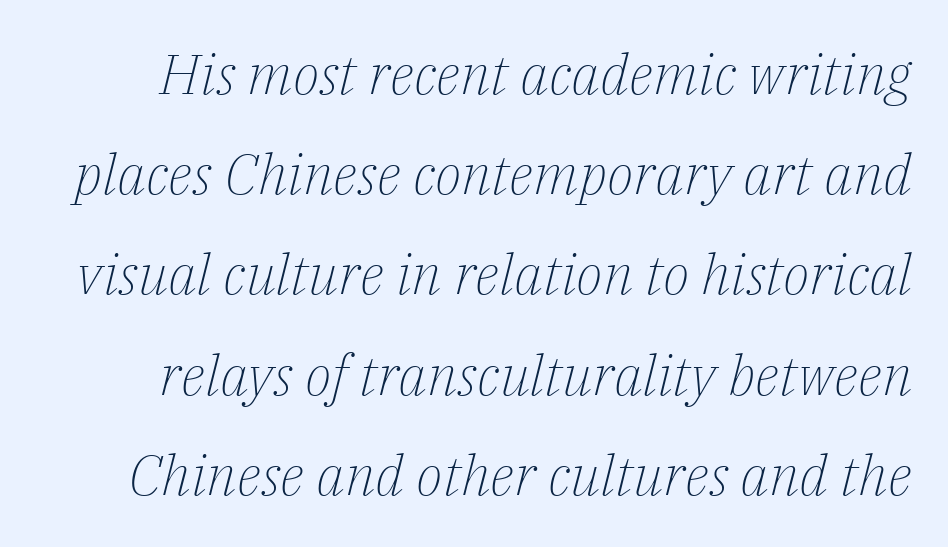
The text carries the slant typical of an italic or oblique font. The strokes are not fattened; the text isn't bold. The letters sit at their default tracking, neither squeezed nor spread. A serif font was chosen for this passage. The face used here is proportionally spaced, like ordinary book or web type.
